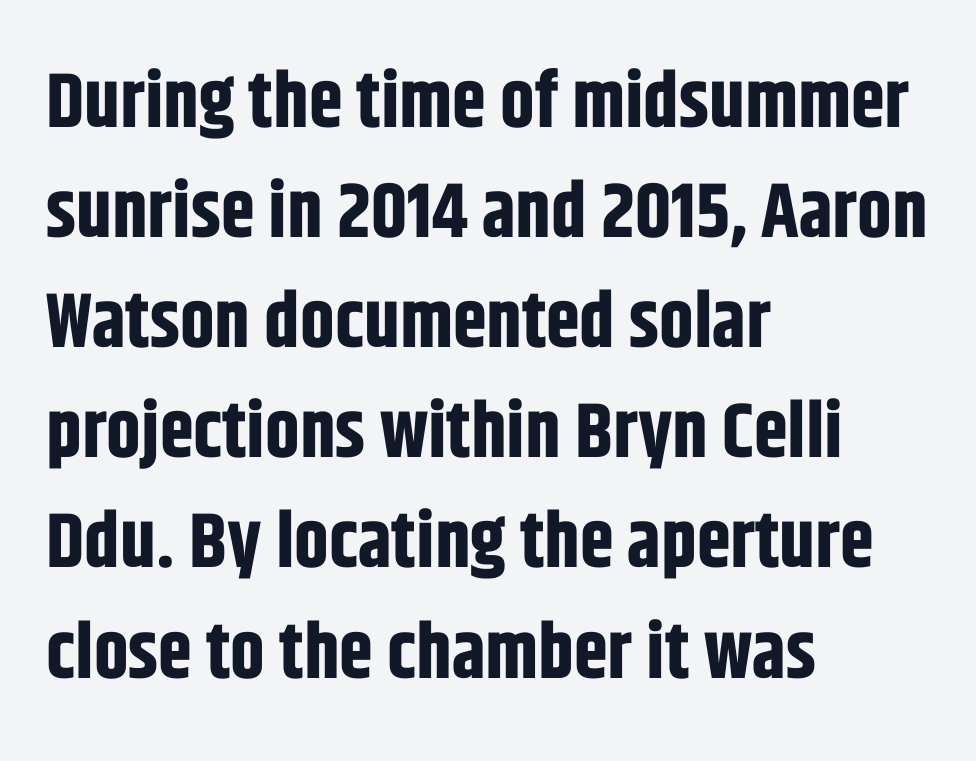
The image shows 77 px bold, condensed sans-serif type, upright; set left-aligned, normal line spacing (1.43x), normal letter spacing, not underlined; low stroke contrast and a large x-height.
